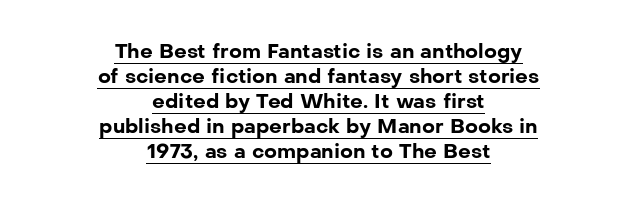
Q: Is the text bold? A: Yes.
Q: Is the text italic (slanted)? A: No, it is upright.
Q: Is the text underlined? A: Yes.
Q: How is the paragraph aligned? A: Centered.
Q: Is the spacing between letters normal or unusually wide? A: Normal.
Q: Is the spacing between lines tight, normal or loose? A: Normal.
